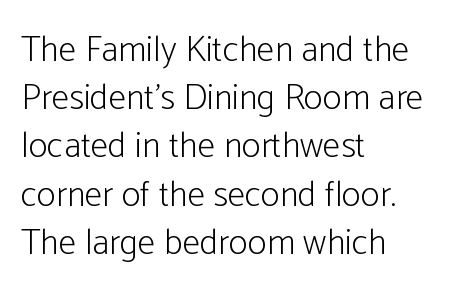
{"serif": "no", "italic": "no", "bold": "no", "weight": "light", "width": "condensed", "stroke_contrast": "low", "x_height": "medium", "monospaced": "no", "underline": "no", "align": "left", "line_spacing": "normal", "line_spacing_ratio": 1.34, "letter_spacing": "normal", "letter_spacing_em": 0.0, "glyph_px": 36}
